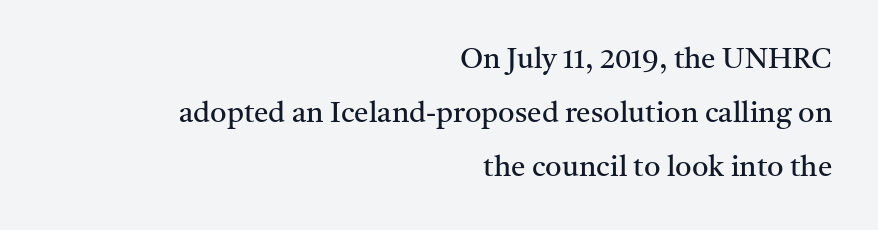
The image shows 29 px regular-weight serif type, upright; set right-aligned, line spacing 1.86x, normal letter spacing, not underlined; medium stroke contrast and a medium x-height.
